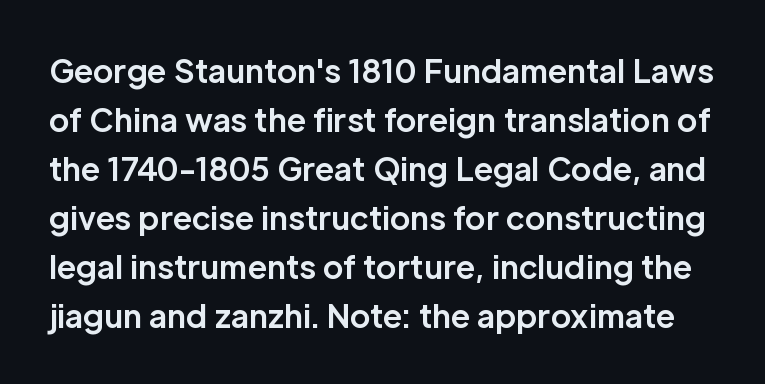
Q: Is the text bold? A: Yes.
Q: Is the text italic (slanted)? A: No, it is upright.
Q: Is the typeface a serif or a sans-serif typeface? A: Sans-serif.
Q: Is the text underlined? A: No.
Q: Is the spacing between letters normal or unusually wide? A: Normal.
Q: Is the spacing between lines tight, normal or loose? A: Normal.
Q: Width (condensed, normal, or wide)? A: Normal.
Q: Stroke contrast? A: Low.
Q: x-height? A: Medium.
Q: Monospaced? A: No.
